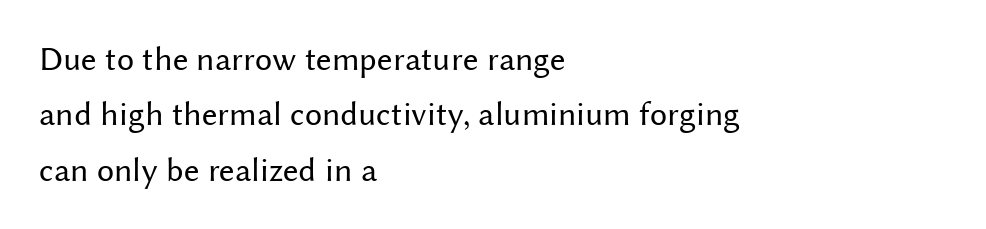
{"serif": "no", "italic": "no", "bold": "no", "weight": "regular", "width": "normal", "stroke_contrast": "medium", "x_height": "medium", "monospaced": "no", "underline": "no", "align": "left", "line_spacing": "normal", "line_spacing_ratio": 1.63, "letter_spacing": "normal", "letter_spacing_em": 0.0, "glyph_px": 34}
